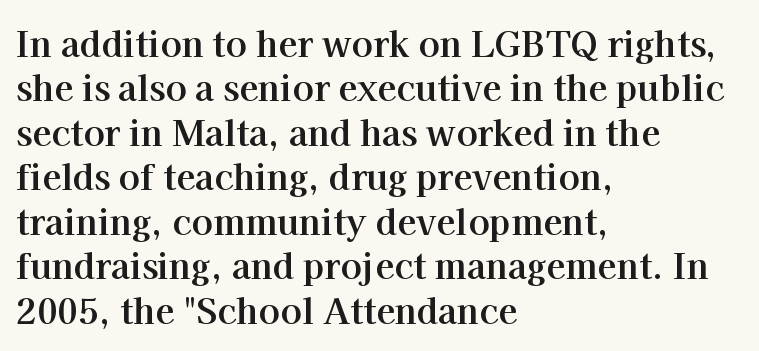
The image shows 35 px bold serif type, upright; set left-aligned, normal line spacing (1.27x), normal letter spacing, not underlined; high stroke contrast and a medium x-height.
